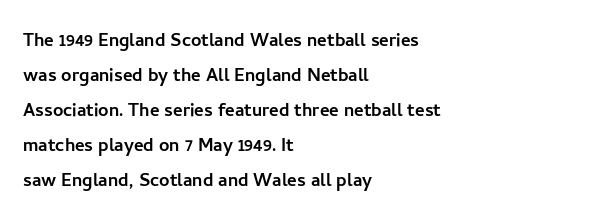
Left-aligned paragraph, ragged on the right. This sample uses an upright cut, with every glyph sitting square on the baseline. Only glyphs here, with clear space below each row. In terms of letterspacing, this is plain default setting. The line-height multiplier appears to be the usual default.
